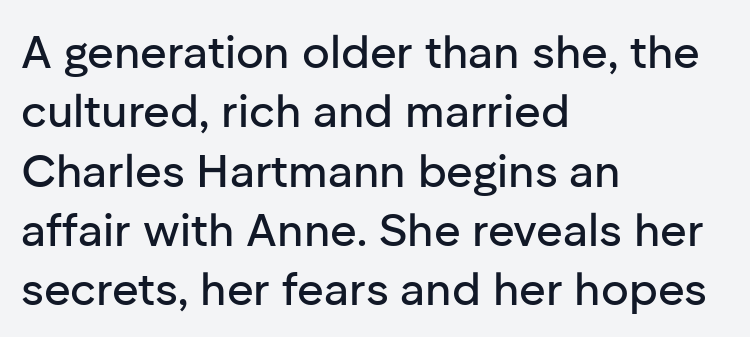
The image shows 46 px sans-serif type, upright; set left-aligned, normal line spacing (1.29x), normal letter spacing, not underlined; low stroke contrast and a medium x-height.
